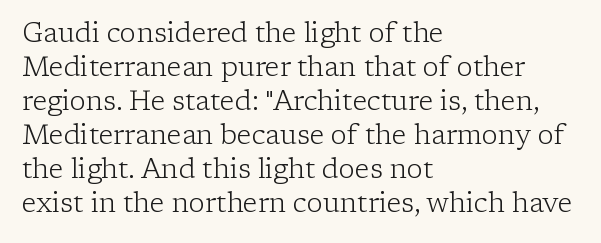
{"italic": "no", "bold": "no", "underline": "no", "align": "left", "line_spacing": "normal", "line_spacing_ratio": 1.26, "letter_spacing": "normal", "letter_spacing_em": 0.0, "glyph_px": 27}
